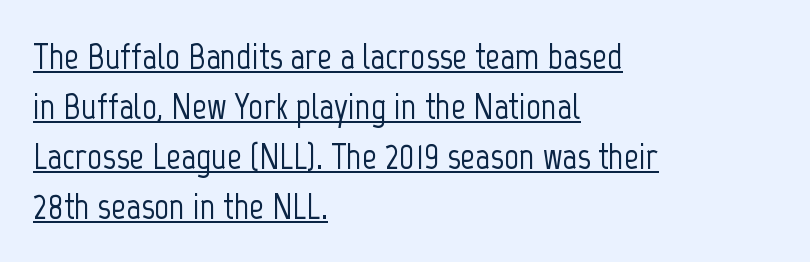
The image shows 37 px condensed sans-serif type, upright; set left-aligned, normal line spacing (1.35x), normal letter spacing, underlined; low stroke contrast and a medium x-height.
